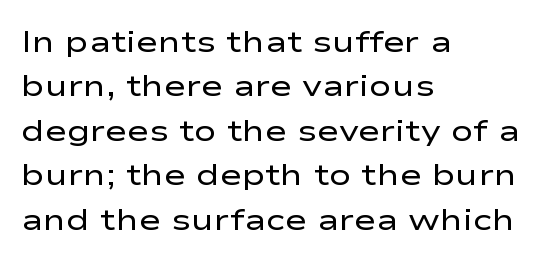
The image shows 30 px regular-weight, wide sans-serif type, upright; set left-aligned, normal line spacing (1.48x), normal letter spacing, not underlined; low stroke contrast and a medium x-height.
